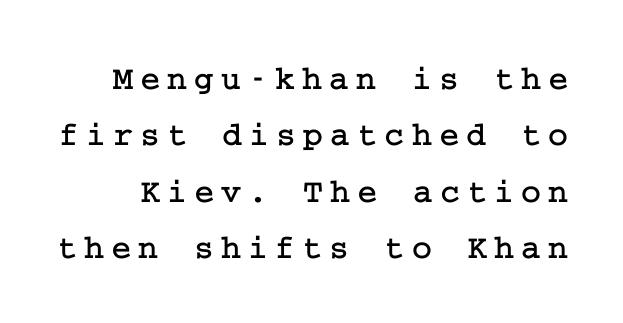
{"serif": "yes", "italic": "no", "width": "normal", "stroke_contrast": "low", "x_height": "medium", "underline": "no", "line_spacing": "normal", "line_spacing_ratio": 1.66, "letter_spacing": "wide", "letter_spacing_em": 0.21, "glyph_px": 34}
